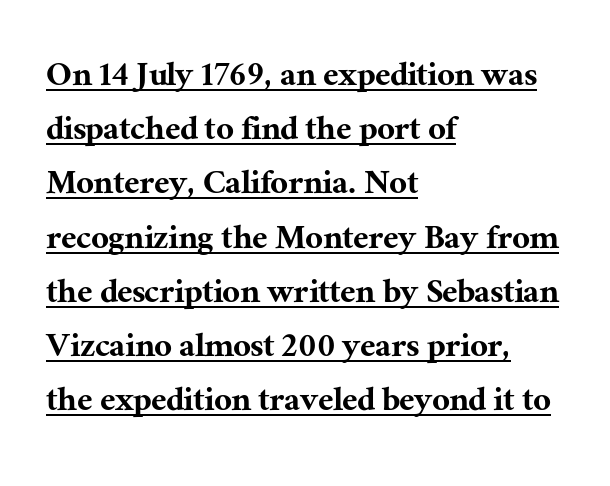
Q: Is the text italic (slanted)? A: No, it is upright.
Q: Is the typeface a serif or a sans-serif typeface? A: Serif.
Q: Is the text underlined? A: Yes.
Q: How is the paragraph aligned? A: Left-aligned.
Q: Is the spacing between letters normal or unusually wide? A: Normal.
Q: Is the spacing between lines tight, normal or loose? A: Normal.
Q: Width (condensed, normal, or wide)? A: Normal.
Q: Stroke contrast? A: Medium.
Q: x-height? A: Medium.
Q: Monospaced? A: No.
